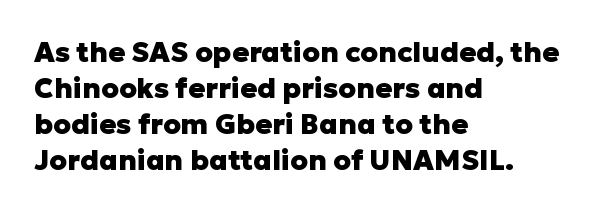
The image shows 28 px heavy sans-serif type, upright; set left-aligned, normal line spacing (1.29x), normal letter spacing, not underlined; low stroke contrast and a medium x-height.
